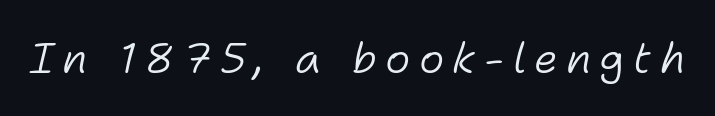
{"italic": "yes", "lean": "right", "slant_degrees": 11, "bold": "no", "weight": "light", "width": "normal", "stroke_contrast": "low", "x_height": "medium", "monospaced": "no", "underline": "no", "glyph_px": 43}
